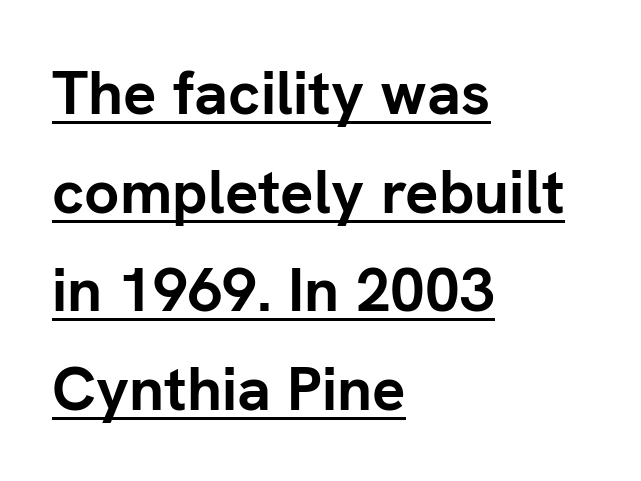
The image shows 62 px semibold sans-serif type, upright; set left-aligned, normal line spacing (1.59x), normal letter spacing, underlined; low stroke contrast and a medium x-height.
